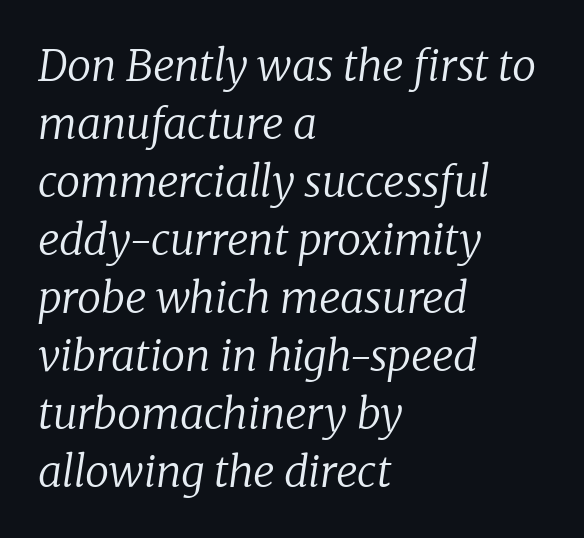
There is no visible air inserted between adjacent glyphs. The letters look calm and open, with moderate or lighter stems. Looks like regular typesetting: each glyph gets only the width it needs. The foot of each line stays bare and open.
